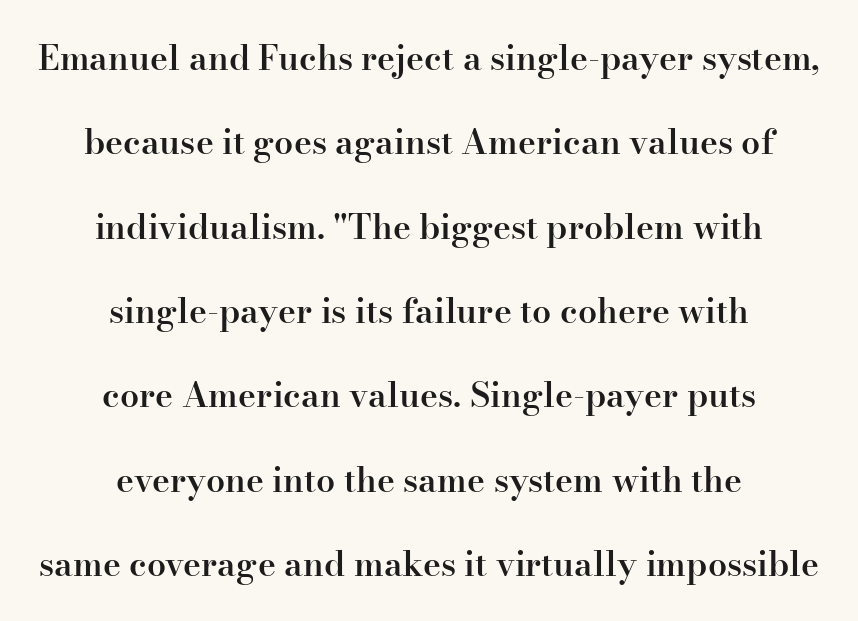
{"serif": "yes", "italic": "no", "bold": "semi", "weight": "semibold", "width": "normal", "stroke_contrast": "high", "x_height": "small", "monospaced": "no", "underline": "no", "align": "center", "line_spacing": "loose", "line_spacing_ratio": 2.48, "letter_spacing": "normal", "letter_spacing_em": 0.0, "glyph_px": 34}
